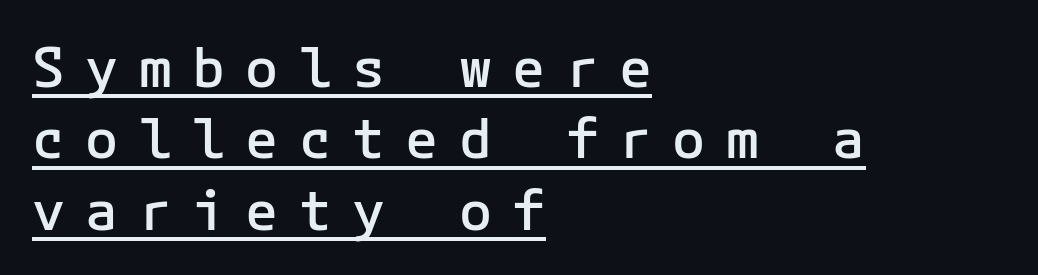
Q: Is the text bold? A: Semi-bold.
Q: Is the text italic (slanted)? A: No, it is upright.
Q: Is the typeface a serif or a sans-serif typeface? A: Sans-serif.
Q: Is the text underlined? A: Yes.
Q: How is the paragraph aligned? A: Left-aligned.
Q: Is the spacing between letters normal or unusually wide? A: Unusually wide.
Q: Is the spacing between lines tight, normal or loose? A: Normal.
Q: Width (condensed, normal, or wide)? A: Normal.
Q: Stroke contrast? A: Low.
Q: x-height? A: Medium.
